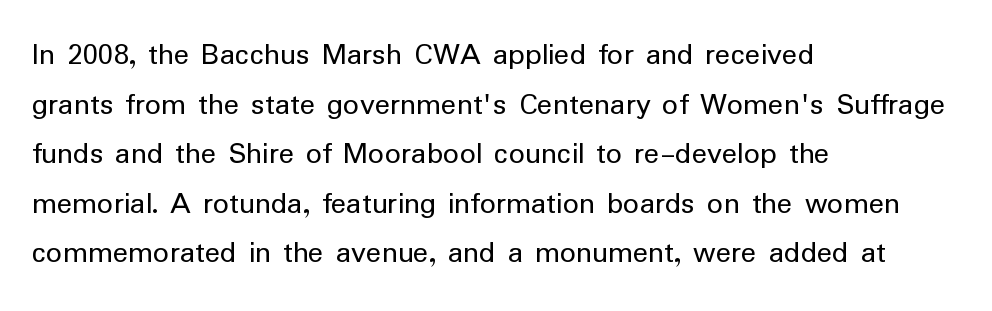
The image shows 32 px regular-weight sans-serif type, upright; set left-aligned, normal line spacing (1.55x), normal letter spacing, not underlined; low stroke contrast and a medium x-height.
